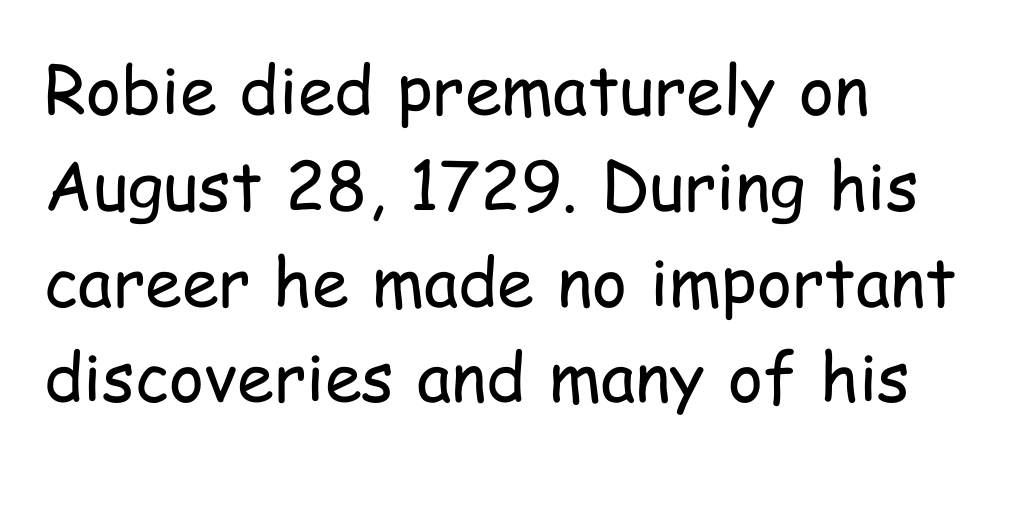
This rendering uses left alignment, leaving the right contour irregular. No chunkiness to these letters — they're not bold. The lettering holds an erect, upright posture throughout. Standard letterfit; no display-style spreading of the glyphs. Letters rest on an invisible, unmarked baseline. The rendering uses natural spacing where letterforms have individual widths.
